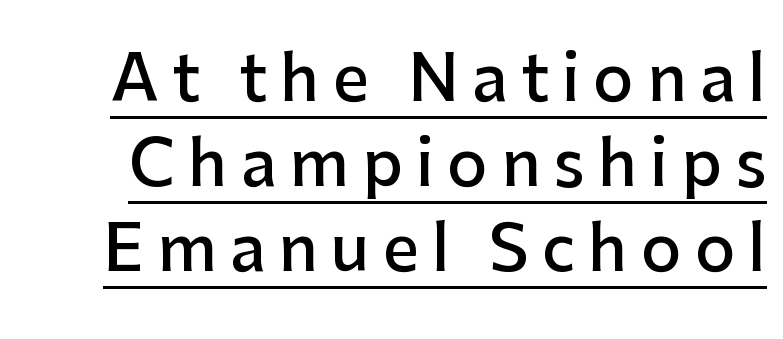
{"serif": "no", "italic": "no", "bold": "semi", "weight": "semibold", "width": "normal", "stroke_contrast": "low", "x_height": "medium", "monospaced": "no", "underline": "yes", "line_spacing": "normal", "line_spacing_ratio": 1.35, "letter_spacing": "wide", "letter_spacing_em": 0.21, "glyph_px": 63}
